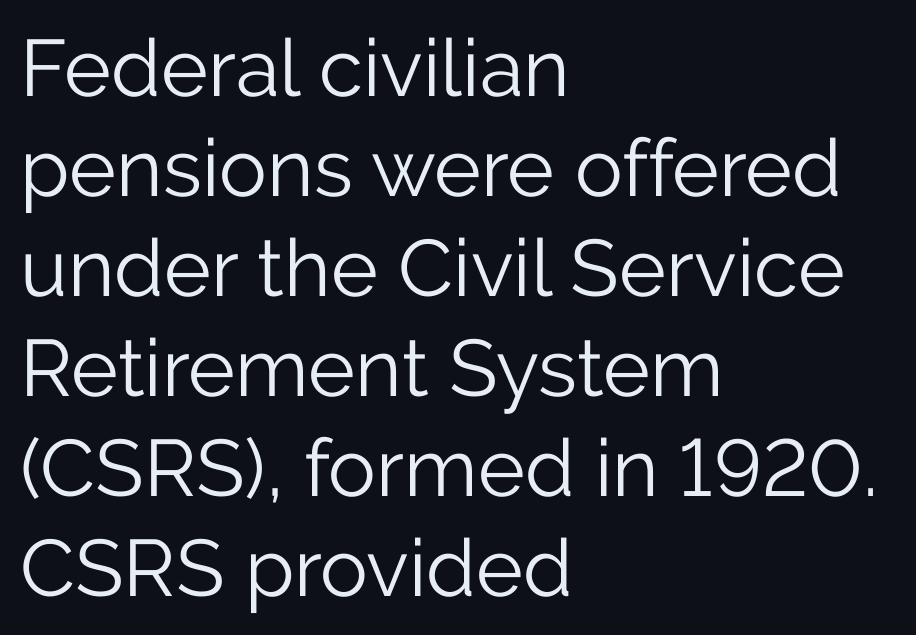
A normal amount of white space separates one row of letters from the next. These lines are rendered in a variable-pitch font. Typeset ragged right — the left edge is the straight one. Do the letters lean? They stand straight. The gaps between neighbouring characters are ordinary and unremarkable.
